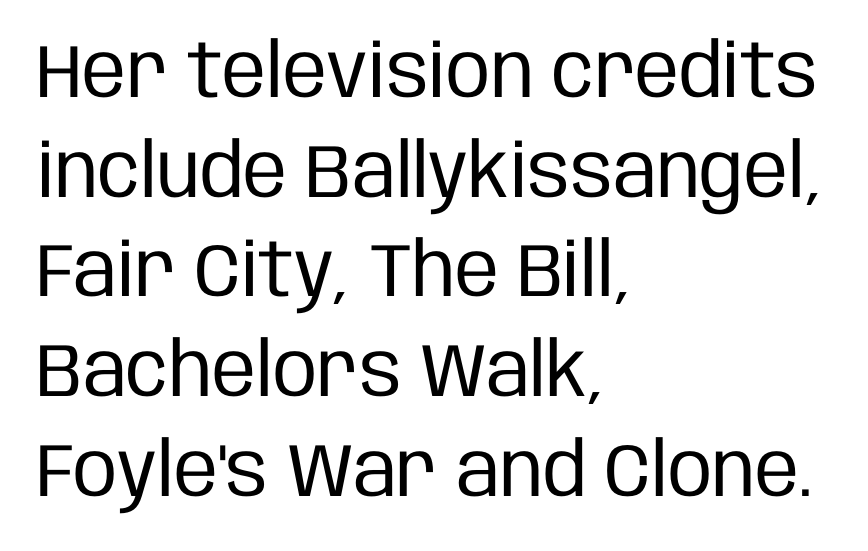
Q: Is the text bold? A: No.
Q: Is the text italic (slanted)? A: No, it is upright.
Q: Is the typeface a serif or a sans-serif typeface? A: Sans-serif.
Q: Is the text underlined? A: No.
Q: How is the paragraph aligned? A: Left-aligned.
Q: Is the spacing between letters normal or unusually wide? A: Normal.
Q: Is the spacing between lines tight, normal or loose? A: Normal.
Q: Width (condensed, normal, or wide)? A: Condensed.
Q: Stroke contrast? A: Low.
Q: x-height? A: Large.
Q: Monospaced? A: No.
